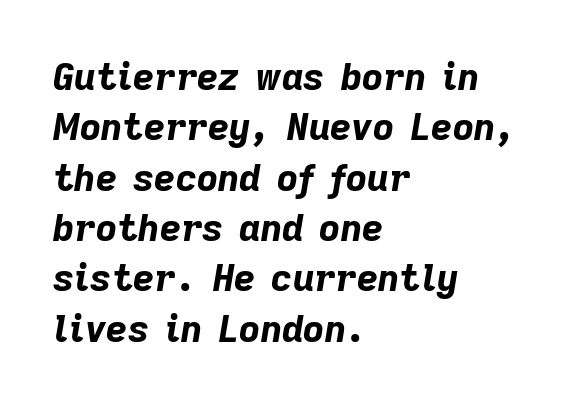
{"italic": "yes", "lean": "right", "slant_degrees": 9, "bold": "yes", "weight": "bold", "width": "normal", "stroke_contrast": "low", "x_height": "medium", "monospaced": "no", "underline": "no", "align": "left", "line_spacing": "normal", "line_spacing_ratio": 1.36, "letter_spacing": "normal", "letter_spacing_em": 0.0, "glyph_px": 37}
